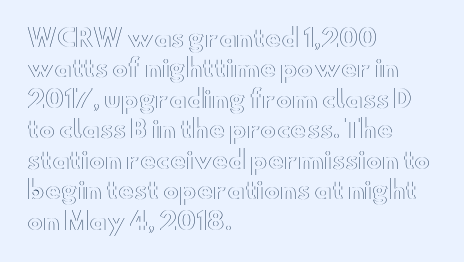
{"italic": "no", "underline": "no", "align": "left", "line_spacing": "normal", "line_spacing_ratio": 1.27, "letter_spacing": "normal", "letter_spacing_em": 0.0, "glyph_px": 24}
